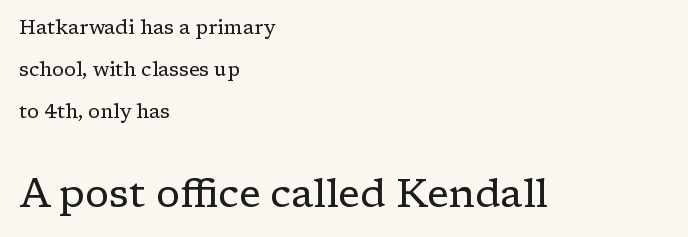
The image shows 40 px regular-weight serif type, upright; set left-aligned, loose line spacing (2.1x), normal letter spacing, not underlined; the second (bottom) block is 2.0x larger; low stroke contrast and a medium x-height.
